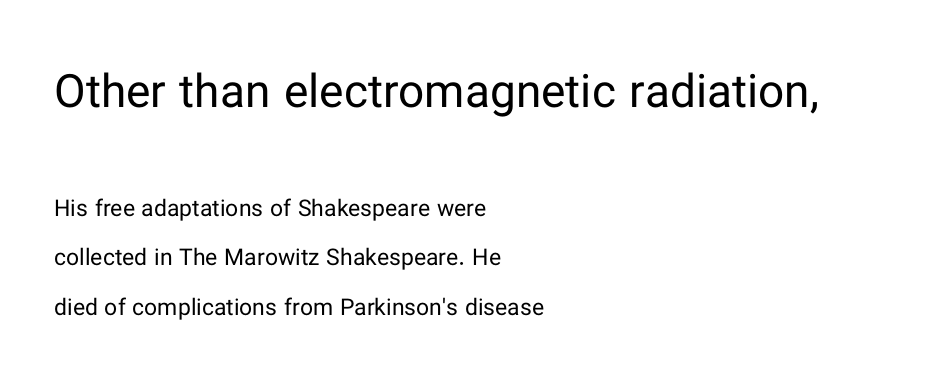
{"serif": "no", "italic": "no", "bold": "no", "weight": "regular", "width": "normal", "stroke_contrast": "low", "x_height": "medium", "monospaced": "no", "underline": "no", "align": "left", "line_spacing": "loose", "line_spacing_ratio": 2.14, "letter_spacing": "normal", "letter_spacing_em": 0.0, "larger_block": "first", "size_ratio": 2.0, "glyph_px": 46}
